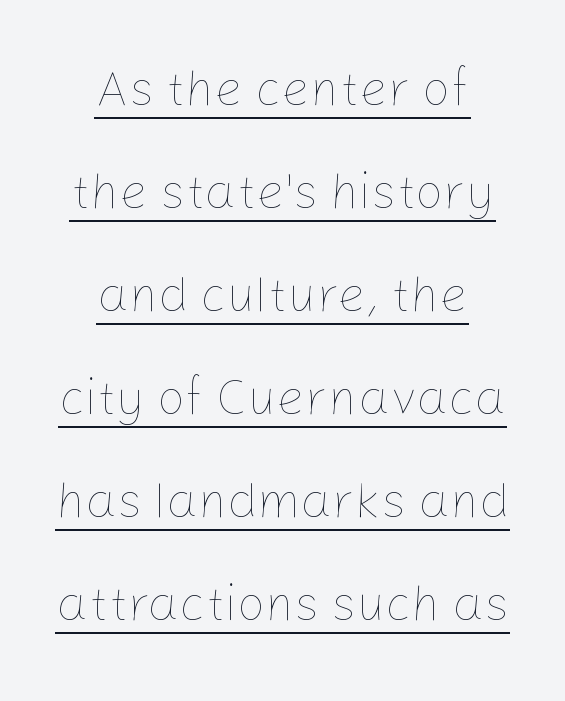
The image shows 50 px thin type, upright; set centered, loose line spacing (2.06x), normal letter spacing, underlined; low stroke contrast and a medium x-height.
